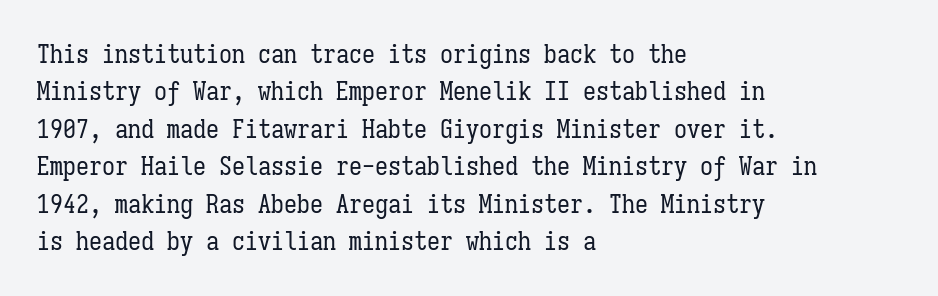
{"italic": "no", "bold": "no", "underline": "no", "align": "left", "line_spacing": "normal", "line_spacing_ratio": 1.44, "letter_spacing": "normal", "letter_spacing_em": 0.0, "glyph_px": 26}
